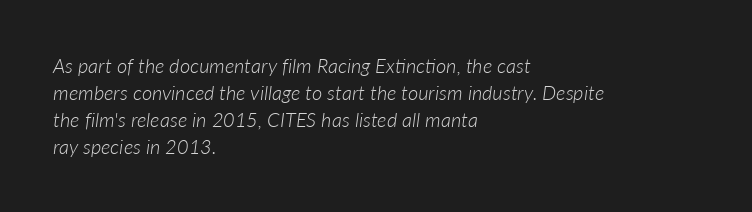
The gaps between neighbouring characters are ordinary and unremarkable. The lines in this sample share a left origin and differ only in where they stop. Quick note: underline off. Weight: not bold — regular or lighter. In terms of leading, this rendering sits right in the middle. The whole block is typeset with a tilt.
